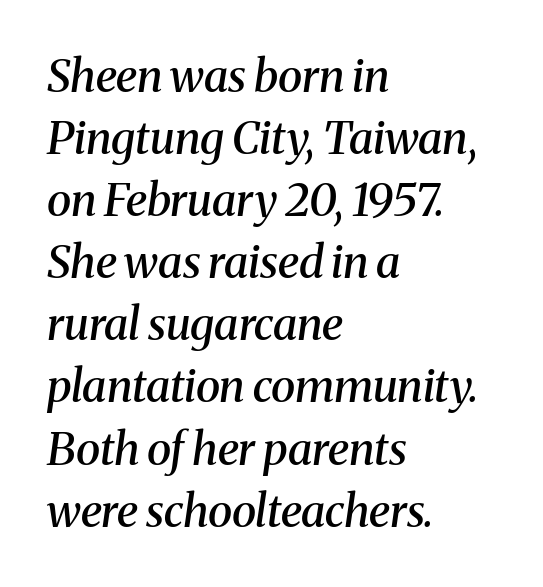
Q: Is the text bold? A: Semi-bold.
Q: Is the text italic (slanted)? A: Yes, it leans right by about 8 degrees.
Q: Is the typeface a serif or a sans-serif typeface? A: Serif.
Q: Is the text underlined? A: No.
Q: How is the paragraph aligned? A: Left-aligned.
Q: Is the spacing between letters normal or unusually wide? A: Normal.
Q: Is the spacing between lines tight, normal or loose? A: Normal.
Q: Width (condensed, normal, or wide)? A: Normal.
Q: Stroke contrast? A: Medium.
Q: x-height? A: Medium.
Q: Monospaced? A: No.
